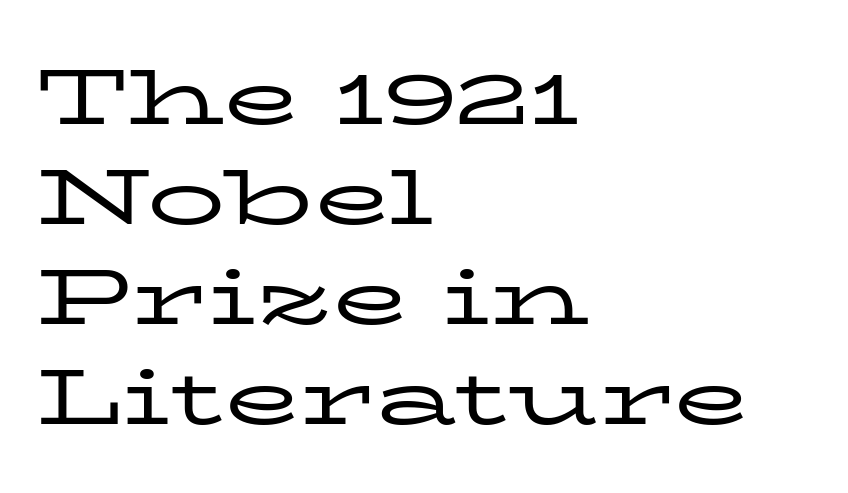
{"serif": "yes", "italic": "no", "bold": "no", "weight": "regular", "width": "wide", "stroke_contrast": "low", "x_height": "medium", "monospaced": "no", "underline": "no", "align": "left", "line_spacing": "normal", "line_spacing_ratio": 1.28, "letter_spacing": "normal", "letter_spacing_em": 0.0, "glyph_px": 78}
